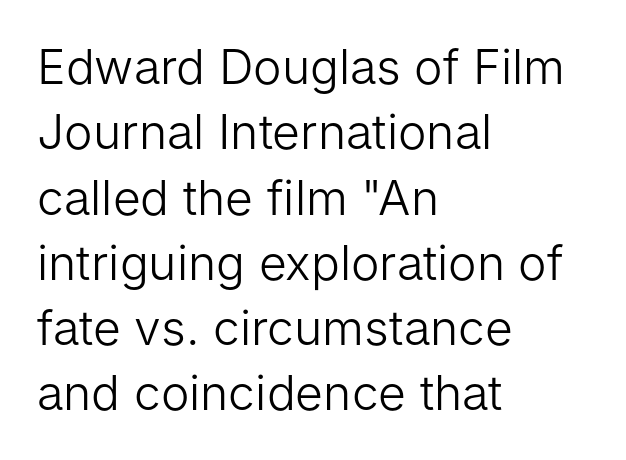
Q: Is the text bold? A: No.
Q: Is the text italic (slanted)? A: No, it is upright.
Q: Is the typeface a serif or a sans-serif typeface? A: Sans-serif.
Q: Is the text underlined? A: No.
Q: How is the paragraph aligned? A: Left-aligned.
Q: Is the spacing between letters normal or unusually wide? A: Normal.
Q: Is the spacing between lines tight, normal or loose? A: Normal.
Q: Width (condensed, normal, or wide)? A: Normal.
Q: Stroke contrast? A: Low.
Q: x-height? A: Medium.
Q: Monospaced? A: No.
